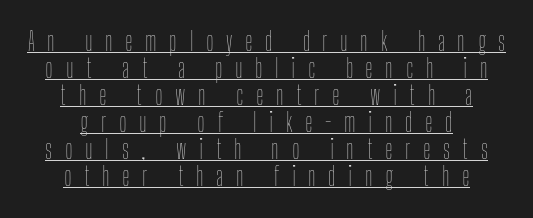
Q: Is the text bold? A: No.
Q: Is the text italic (slanted)? A: No, it is upright.
Q: Is the text underlined? A: Yes.
Q: How is the paragraph aligned? A: Centered.
Q: Is the spacing between letters normal or unusually wide? A: Unusually wide.
Q: Is the spacing between lines tight, normal or loose? A: Tight.
